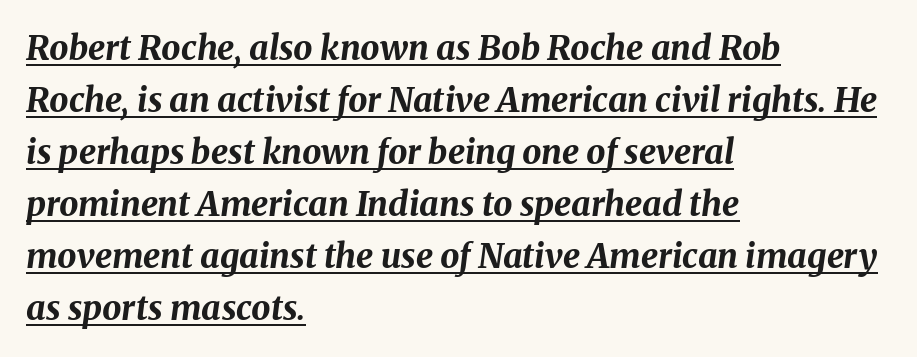
The image shows 34 px bold type, italic (leaning right); set left-aligned, normal line spacing (1.53x), normal letter spacing, underlined; medium stroke contrast and a medium x-height.
